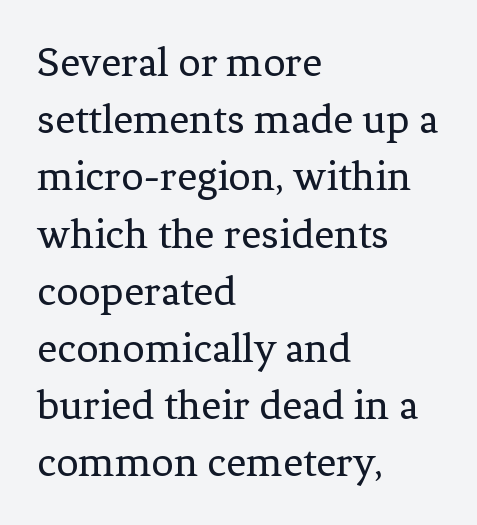
Ink coverage per letter is moderate at most. A typesetter would mark this as roman, not italic. The gaps between neighbouring characters are ordinary and unremarkable. Regarding leading, the lines here are spaced in the standard way. Is this a sans? No — the strokes have serifs. Lines of text with bare space underneath.
